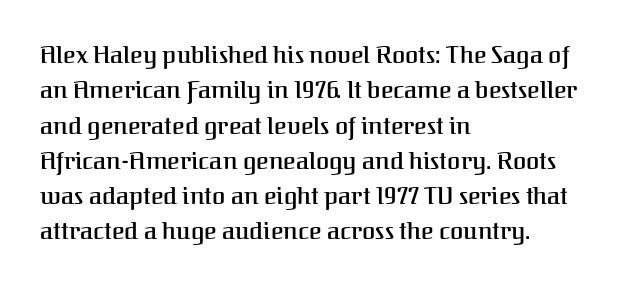
The image shows 24 px text type, upright; set left-aligned, normal line spacing (1.47x), normal letter spacing, not underlined.
